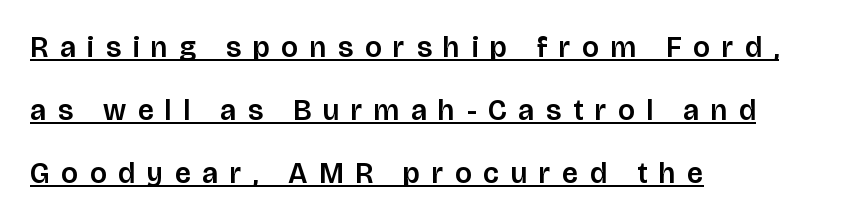
The image shows 29 px sans-serif type, upright; set left-aligned, loose line spacing (2.17x), unusually wide letter spacing (+0.41 em), underlined; low stroke contrast and a large x-height.
